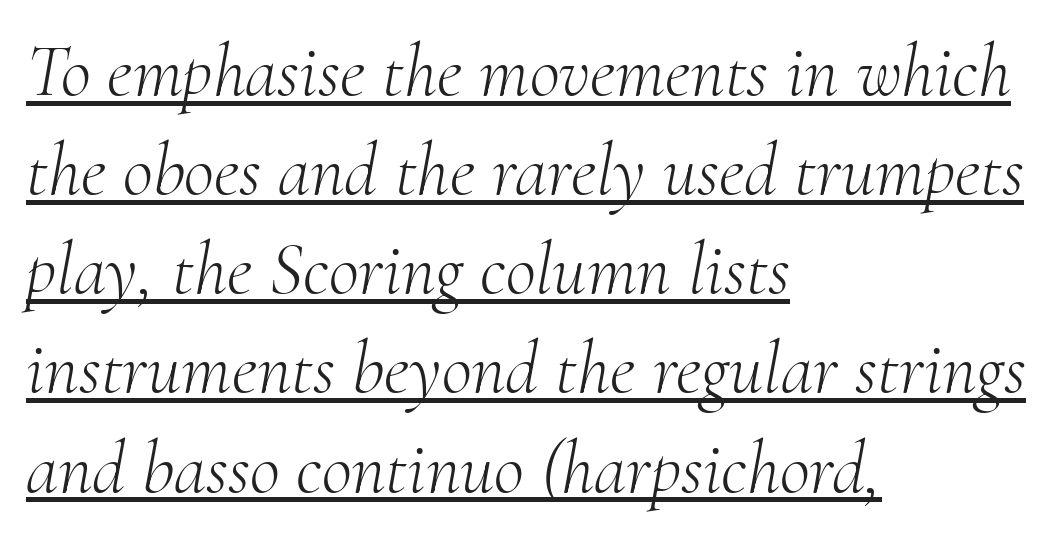
{"serif": "yes", "italic": "yes", "lean": "right", "slant_degrees": 10, "bold": "no", "weight": "light", "width": "normal", "stroke_contrast": "medium", "x_height": "small", "monospaced": "no", "underline": "yes", "align": "left", "line_spacing": "normal", "line_spacing_ratio": 1.34, "letter_spacing": "normal", "letter_spacing_em": 0.0, "glyph_px": 74}
